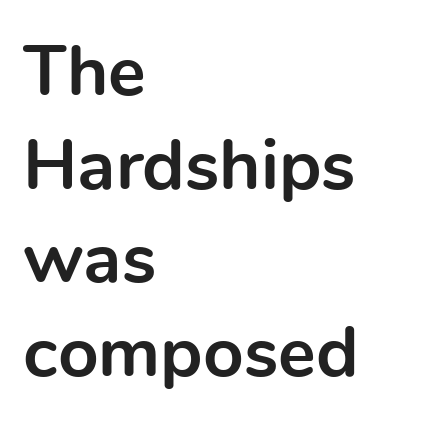
{"serif": "no", "italic": "no", "bold": "yes", "weight": "bold", "width": "normal", "x_height": "medium", "monospaced": "no", "underline": "no", "align": "left", "line_spacing": "normal", "line_spacing_ratio": 1.32, "letter_spacing": "normal", "letter_spacing_em": 0.0, "glyph_px": 71}
